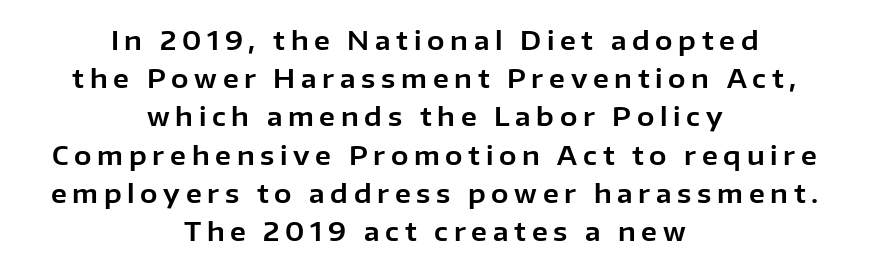
The image shows 26 px text type, upright; set centered, normal line spacing (1.47x), unusually wide letter spacing (+0.22 em), not underlined.
